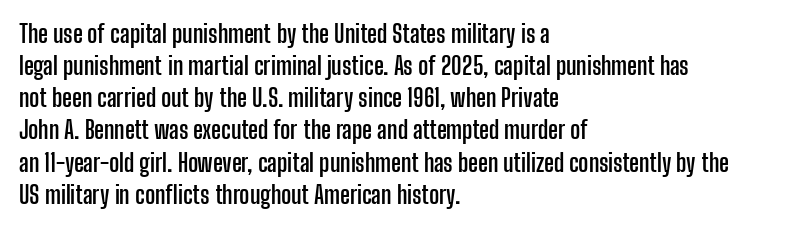
Q: Is the text bold? A: Yes.
Q: Is the text italic (slanted)? A: No, it is upright.
Q: Is the text underlined? A: No.
Q: How is the paragraph aligned? A: Left-aligned.
Q: Is the spacing between letters normal or unusually wide? A: Normal.
Q: Is the spacing between lines tight, normal or loose? A: Normal.
